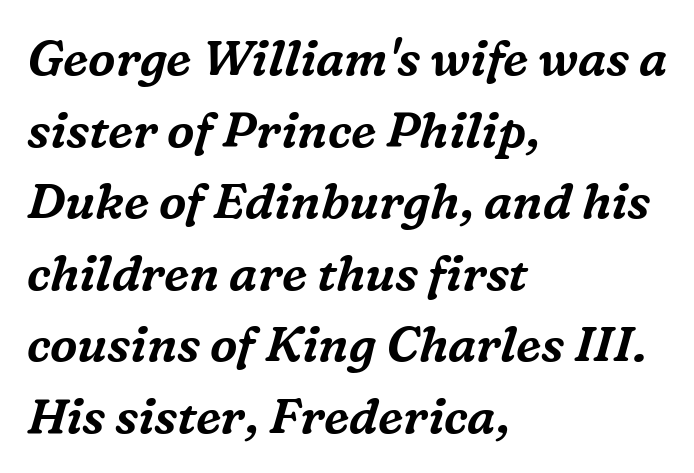
The image shows 49 px serif type, italic (leaning right); set left-aligned, normal line spacing (1.46x), normal letter spacing, not underlined; medium stroke contrast and a medium x-height.
